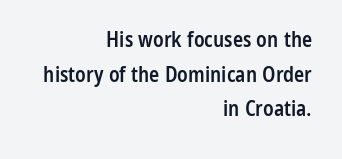
Set as a demibold, roughly 600 on the weight scale. The rows are spaced the way most documents space them. This rendering leaves character spacing at its baseline value. Descenders are the only things crossing below the line. This sample uses an upright cut, with every glyph sitting square on the baseline.
